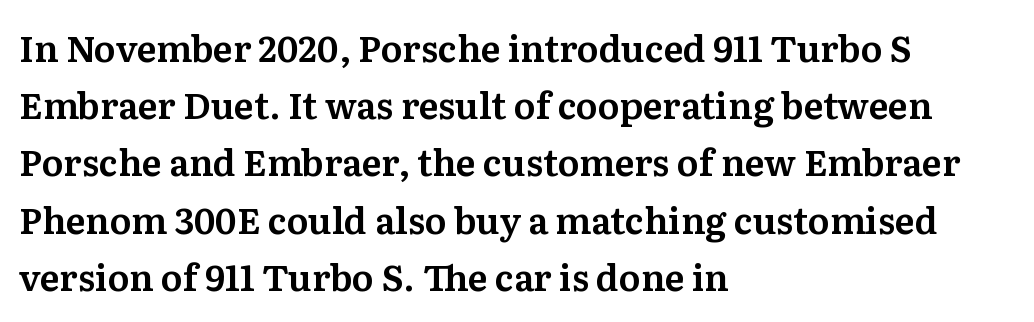
Q: Is the text italic (slanted)? A: No, it is upright.
Q: Is the typeface a serif or a sans-serif typeface? A: Serif.
Q: Is the text underlined? A: No.
Q: How is the paragraph aligned? A: Left-aligned.
Q: Is the spacing between letters normal or unusually wide? A: Normal.
Q: Is the spacing between lines tight, normal or loose? A: Normal.
Q: Width (condensed, normal, or wide)? A: Normal.
Q: Stroke contrast? A: Medium.
Q: x-height? A: Medium.
Q: Monospaced? A: No.
